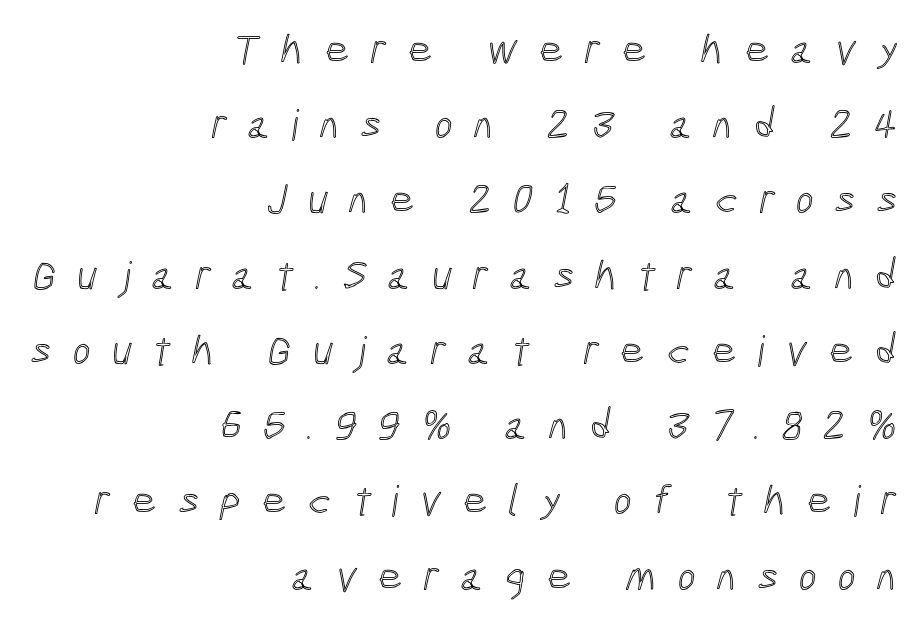
The lines in this sample share a right terminus and differ only in where they begin. Glyph-to-glyph distance is far greater than everyday printed text. Note the varied advance widths — an 'i' is clearly narrower than an 'm'. Bare-footed words on every line.
